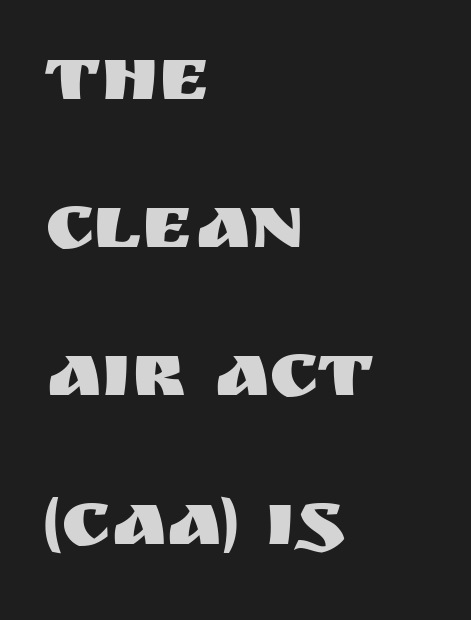
The image shows 78 px sans-serif type, upright; set left-aligned, loose line spacing (1.9x), normal letter spacing, not underlined; medium stroke contrast and a large x-height.
